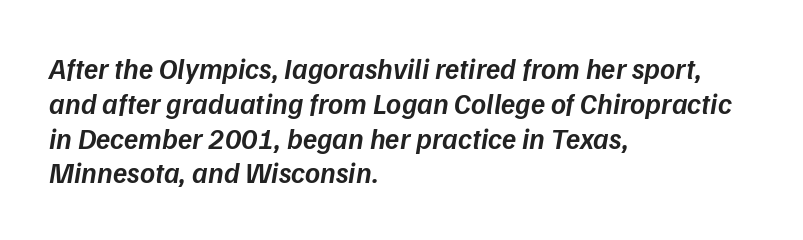
Italic? Definitely — the glyphs are oblique. Is the type bold? Partly — it's a semibold, heavier than regular but not fully bold. Where is the straight margin? On the left. Each letter keeps its own natural width here, so spacing adapts to shape.
